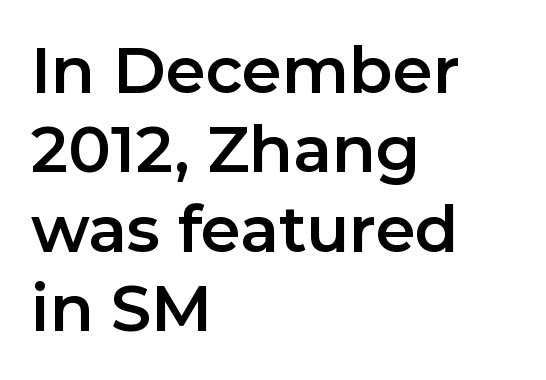
The image shows 64 px sans-serif type, upright; set left-aligned, line spacing 1.24x, normal letter spacing, not underlined; low stroke contrast and a medium x-height.
